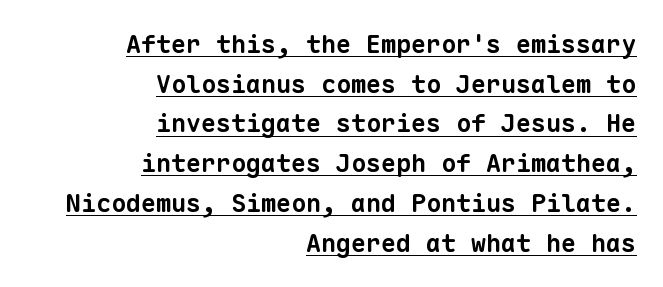
The rows are spaced the way most documents space them. This sample carries an underscore along the baseline area. The horizontal fit of the characters is conventional and even. A full-strength bold gives these letters their thick strokes. Is the block centered? No — it sits flush against the right margin.
